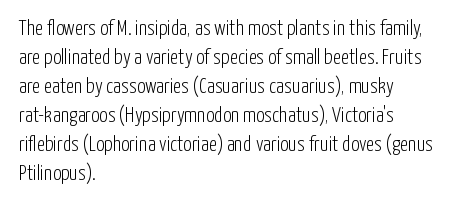
{"italic": "no", "bold": "no", "underline": "no", "align": "left", "line_spacing": "normal", "line_spacing_ratio": 1.38, "letter_spacing": "normal", "letter_spacing_em": 0.0, "glyph_px": 21}
